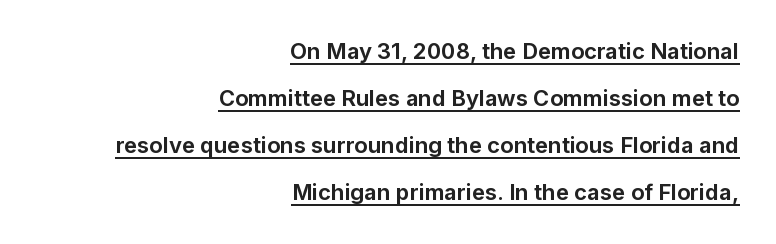
Q: Is the text bold? A: Yes.
Q: Is the text italic (slanted)? A: No, it is upright.
Q: Is the text underlined? A: Yes.
Q: How is the paragraph aligned? A: Right-aligned.
Q: Is the spacing between letters normal or unusually wide? A: Normal.
Q: Is the spacing between lines tight, normal or loose? A: Loose.
